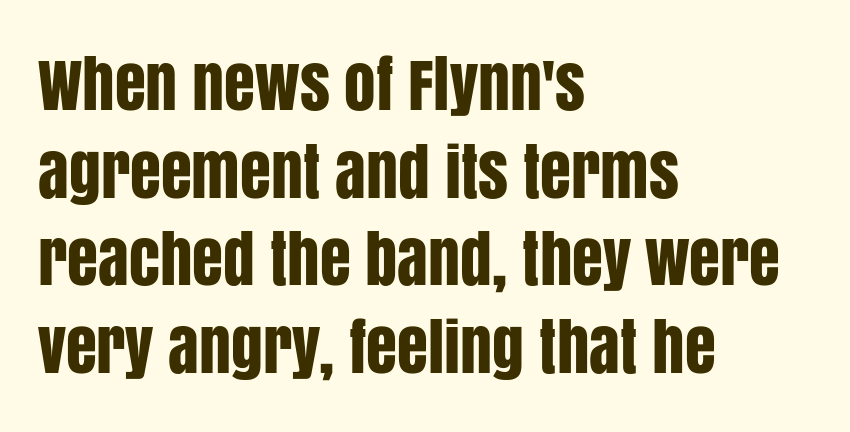
The image shows 63 px condensed sans-serif type, upright; set left-aligned, normal line spacing (1.39x), normal letter spacing, not underlined; low stroke contrast and a large x-height.
